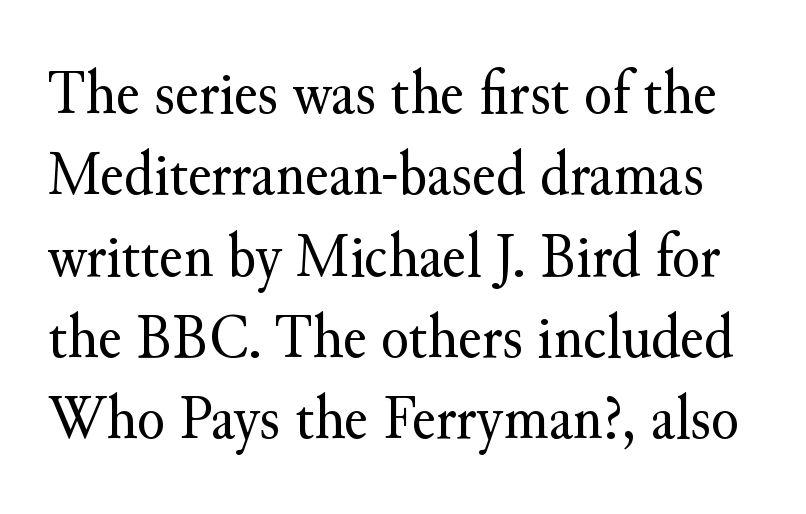
Italic: no, the glyphs are upright roman. Think of a printed novel: that variable character pitch is what you see here. No word sits above an underline. The font sits on the lighter half of the weight spectrum, regular included. The vertical gap from one line to the next is medium.
